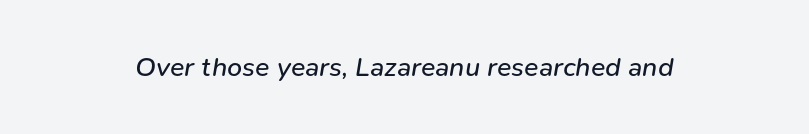
{"italic": "yes", "lean": "right", "slant_degrees": 9, "bold": "no", "underline": "no", "letter_spacing": "normal", "letter_spacing_em": 0.0, "glyph_px": 27}
